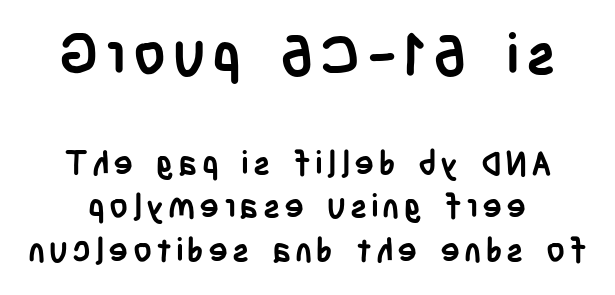
The image shows 57 px semibold, condensed sans-serif type, upright; set normal line spacing (1.31x), not underlined; the first (top) block is 1.73x larger; low stroke contrast and a large x-height.
